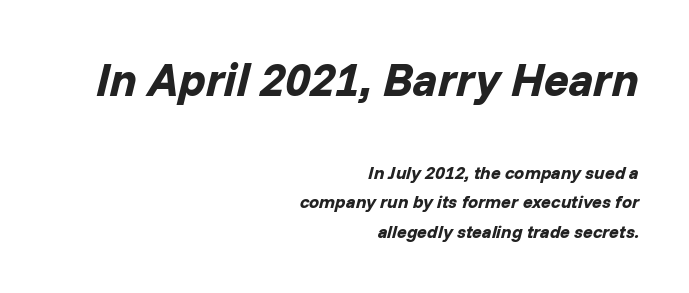
The image shows 46 px bold type, italic (leaning right); set right-aligned, normal line spacing (1.62x), normal letter spacing, not underlined; the first (top) block is 2.56x larger; low stroke contrast and a medium x-height.
